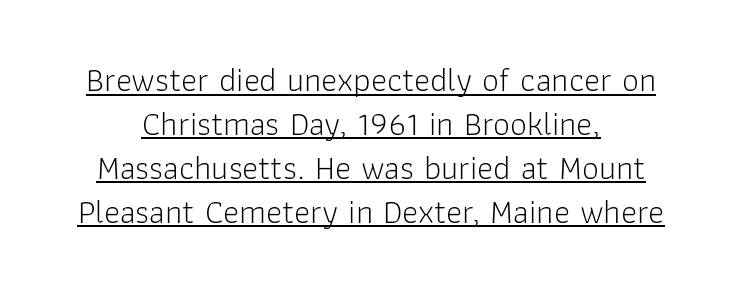
{"serif": "no", "italic": "no", "bold": "no", "weight": "light", "width": "normal", "stroke_contrast": "low", "x_height": "medium", "monospaced": "no", "underline": "yes", "line_spacing": "normal", "line_spacing_ratio": 1.29, "letter_spacing": "normal", "letter_spacing_em": 0.0, "glyph_px": 34}
